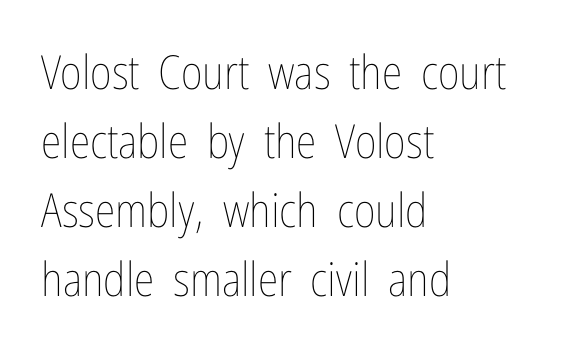
Counters stay open thanks to moderate or lighter strokes. The compositor pushed each line to the left boundary. The face used here is rendered with its standard letterfit. Line spacing here is normal. The words here are not underlined.
